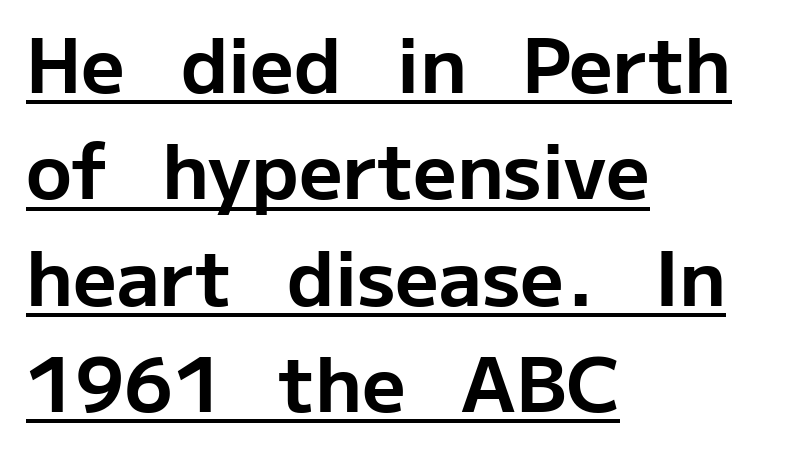
{"serif": "no", "italic": "no", "bold": "yes", "weight": "bold", "width": "normal", "stroke_contrast": "low", "x_height": "medium", "monospaced": "no", "underline": "yes", "align": "left", "line_spacing": "normal", "line_spacing_ratio": 1.4, "letter_spacing": "normal", "letter_spacing_em": 0.0, "glyph_px": 76}
